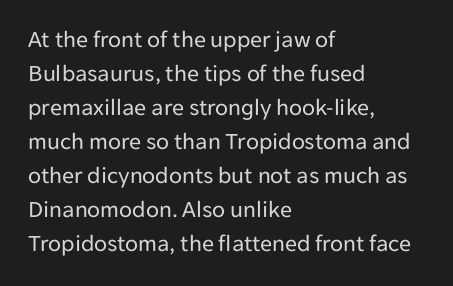
{"italic": "no", "bold": "no", "underline": "no", "align": "left", "line_spacing": "normal", "line_spacing_ratio": 1.42, "letter_spacing": "normal", "letter_spacing_em": 0.0, "glyph_px": 24}
